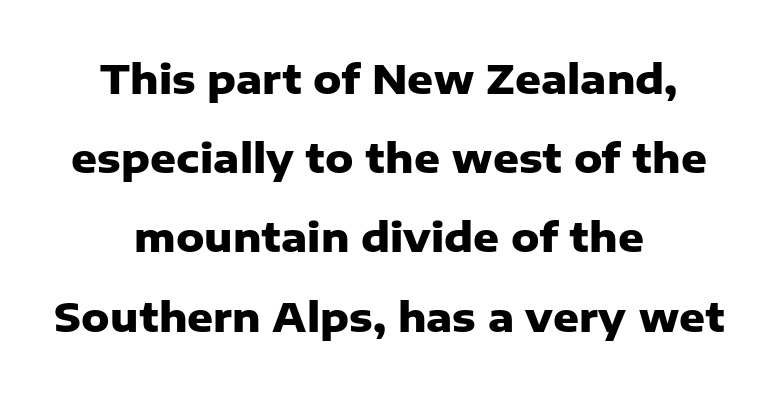
{"serif": "no", "italic": "no", "bold": "yes", "weight": "heavy", "width": "normal", "stroke_contrast": "low", "x_height": "medium", "monospaced": "no", "underline": "no", "align": "center", "line_spacing": "loose", "line_spacing_ratio": 1.98, "letter_spacing": "normal", "letter_spacing_em": 0.0, "glyph_px": 40}
